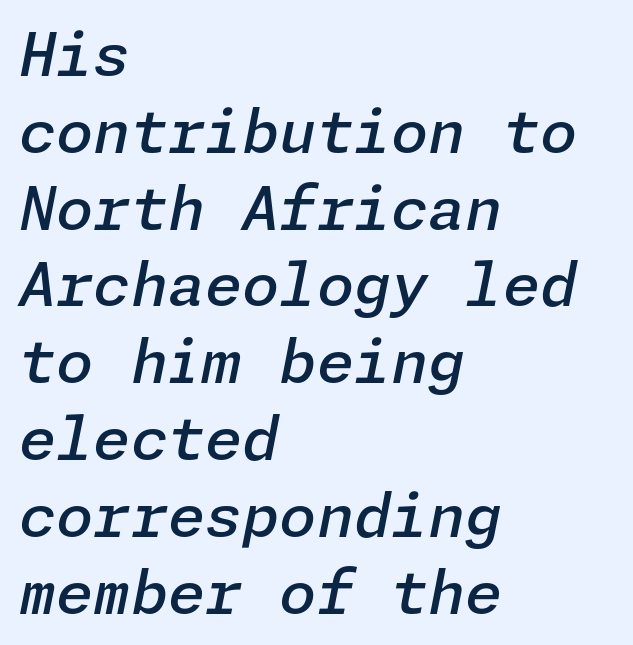
Vertical spacing — default. This rendering uses left alignment, leaving the right contour irregular. The zone under the glyphs is completely vacant. The characters look somewhat weighty, a semibold short of true bold.
